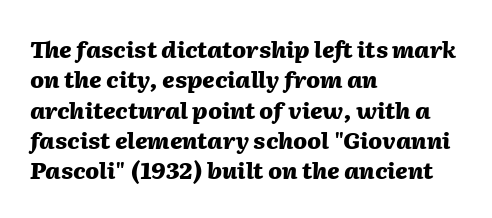
Q: Is the text bold? A: Yes.
Q: Is the text italic (slanted)? A: Yes, it leans right by about 2 degrees.
Q: Is the text underlined? A: No.
Q: How is the paragraph aligned? A: Left-aligned.
Q: Is the spacing between letters normal or unusually wide? A: Normal.
Q: Is the spacing between lines tight, normal or loose? A: Normal.
